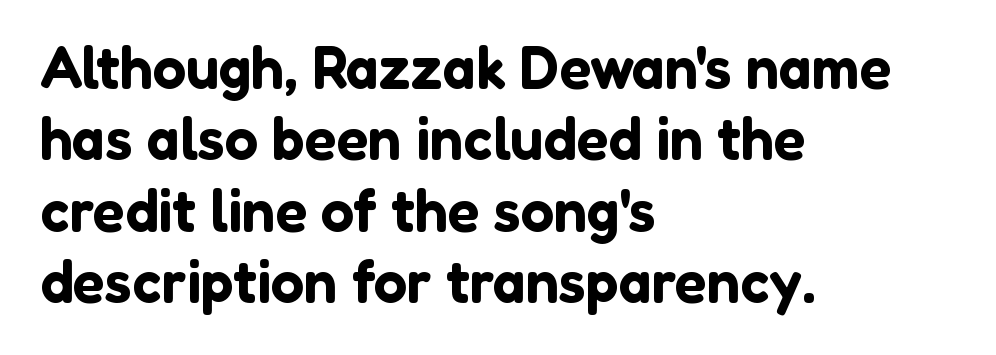
The image shows 59 px sans-serif type, upright; set left-aligned, line spacing 1.21x, normal letter spacing, not underlined; low stroke contrast and a medium x-height.
